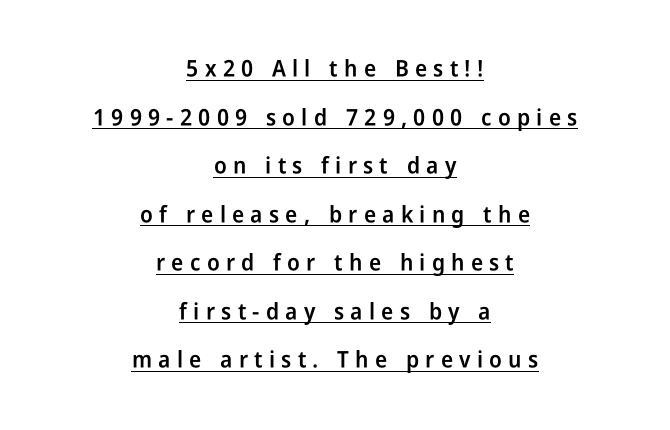
{"italic": "no", "bold": "semi", "underline": "yes", "align": "center", "line_spacing": "loose", "line_spacing_ratio": 2.11, "letter_spacing": "wide", "letter_spacing_em": 0.27, "glyph_px": 23}
